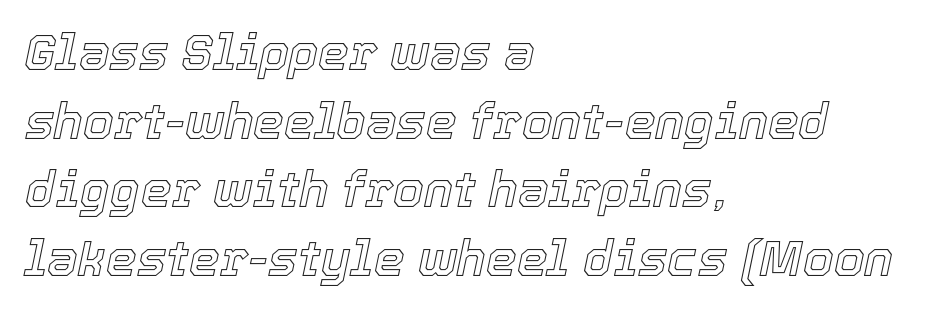
{"italic": "yes", "lean": "right", "slant_degrees": 12, "width": "normal", "x_height": "medium", "monospaced": "no", "underline": "no", "align": "left", "line_spacing": "normal", "line_spacing_ratio": 1.4, "letter_spacing": "normal", "letter_spacing_em": 0.0, "glyph_px": 49}
